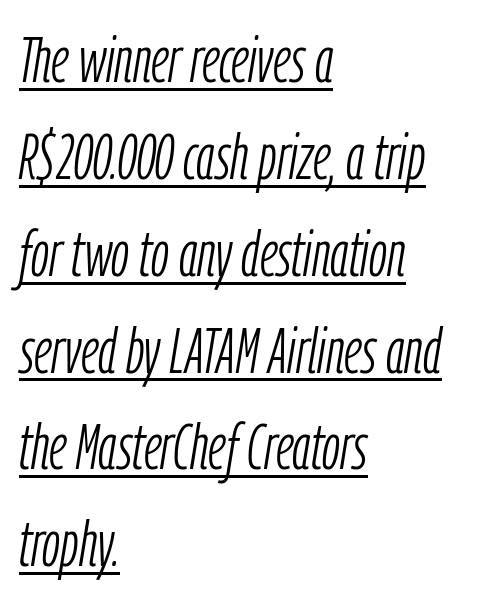
The image shows 65 px light, condensed type, italic (leaning right); set left-aligned, normal line spacing (1.49x), normal letter spacing, underlined; low stroke contrast and a medium x-height.
